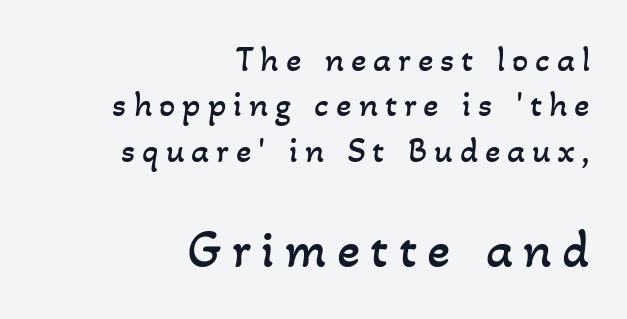
{"bold": "no", "weight": "regular", "width": "normal", "stroke_contrast": "low", "x_height": "small", "monospaced": "no", "underline": "no", "align": "right", "line_spacing": "normal", "line_spacing_ratio": 1.26, "larger_block": "second", "size_ratio": 1.5, "glyph_px": 54}
